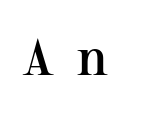
Q: Is the text bold? A: Semi-bold.
Q: Is the text italic (slanted)? A: No, it is upright.
Q: Is the typeface a serif or a sans-serif typeface? A: Serif.
Q: Is the text underlined? A: No.
Q: Is the spacing between letters normal or unusually wide? A: Unusually wide.
Q: Width (condensed, normal, or wide)? A: Normal.
Q: Stroke contrast? A: Medium.
Q: x-height? A: Medium.
Q: Monospaced? A: No.
